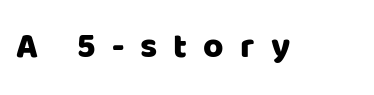
Q: Is the text italic (slanted)? A: No, it is upright.
Q: Is the typeface a serif or a sans-serif typeface? A: Sans-serif.
Q: Is the text underlined? A: No.
Q: Is the spacing between letters normal or unusually wide? A: Unusually wide.
Q: Width (condensed, normal, or wide)? A: Normal.
Q: Stroke contrast? A: Low.
Q: x-height? A: Large.
Q: Monospaced? A: No.
